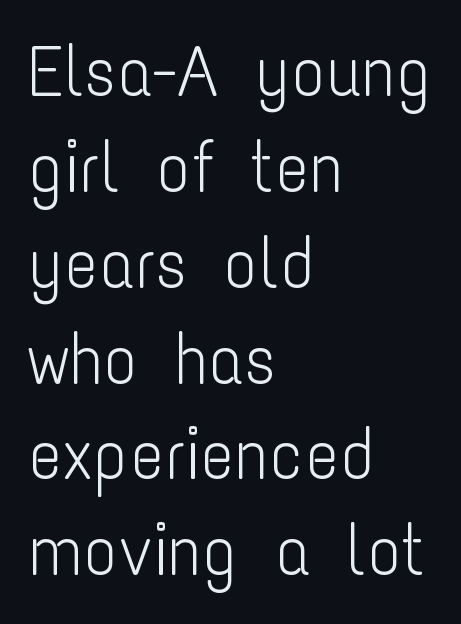
The image shows 71 px light, condensed sans-serif type, upright; set left-aligned, normal line spacing (1.35x), normal letter spacing, not underlined; low stroke contrast and a medium x-height.
